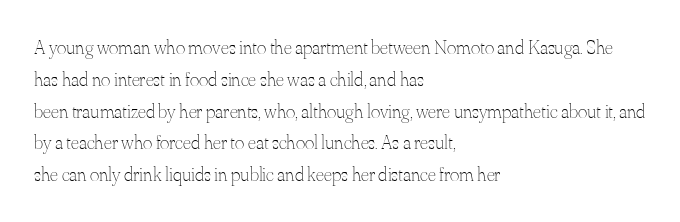
{"italic": "no", "bold": "no", "underline": "no", "align": "left", "line_spacing": "normal", "line_spacing_ratio": 1.59, "letter_spacing": "normal", "letter_spacing_em": 0.0, "glyph_px": 20}
